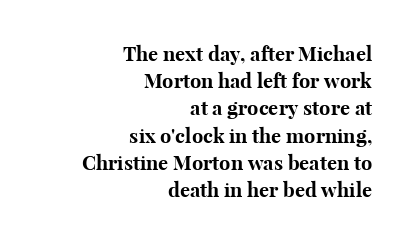
Q: Is the text bold? A: Yes.
Q: Is the text italic (slanted)? A: No, it is upright.
Q: Is the text underlined? A: No.
Q: How is the paragraph aligned? A: Right-aligned.
Q: Is the spacing between letters normal or unusually wide? A: Normal.
Q: Is the spacing between lines tight, normal or loose? A: Normal.
